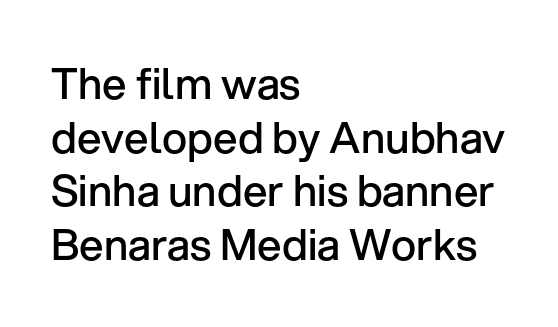
Q: Is the text bold? A: Semi-bold.
Q: Is the text italic (slanted)? A: No, it is upright.
Q: Is the typeface a serif or a sans-serif typeface? A: Sans-serif.
Q: Is the text underlined? A: No.
Q: How is the paragraph aligned? A: Left-aligned.
Q: Is the spacing between letters normal or unusually wide? A: Normal.
Q: Is the spacing between lines tight, normal or loose? A: Normal.
Q: Width (condensed, normal, or wide)? A: Normal.
Q: Stroke contrast? A: Low.
Q: x-height? A: Medium.
Q: Monospaced? A: No.
